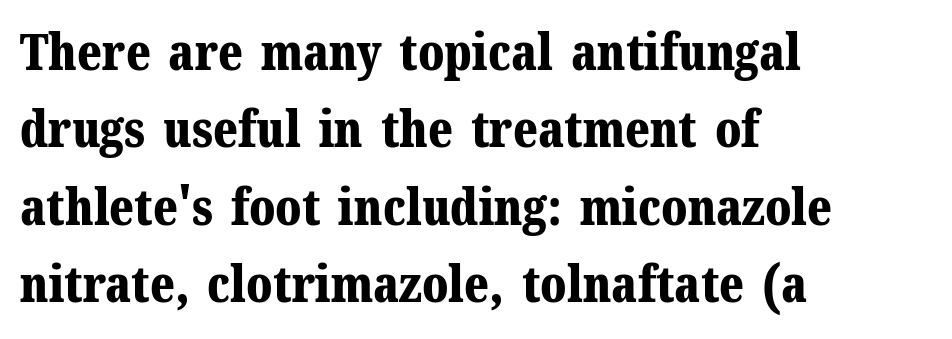
The space beneath each line is pristine and unruled. The passage shown is typed in a proportional face where columns would drift. Yep, those are serifs on the letters. Reading down the column, the eye jumps a familiar distance to each next line. The face used here is rendered with its standard letterfit.
